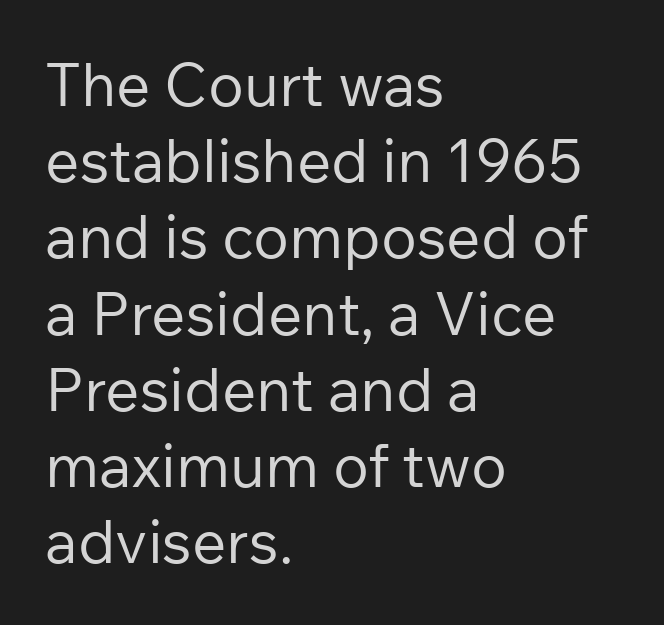
The image shows 60 px regular-weight sans-serif type, upright; set left-aligned, normal line spacing (1.27x), normal letter spacing, not underlined; low stroke contrast and a medium x-height.
